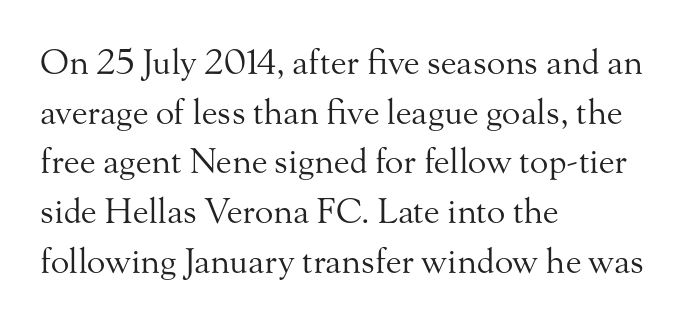
The image shows 34 px regular-weight serif type, upright; set left-aligned, normal line spacing (1.46x), normal letter spacing, not underlined; medium stroke contrast and a small x-height.
